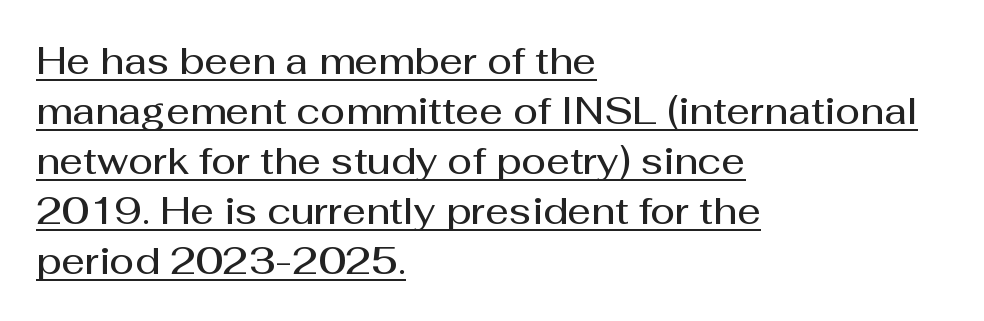
One glance says typical: line gaps are just what's usual. The text block is weighted toward the left margin, trailing off unevenly rightward. What stands out about the letter spacing? Nothing — it is the standard amount. You can see a thin bar hugging the bottom of the glyphs.
